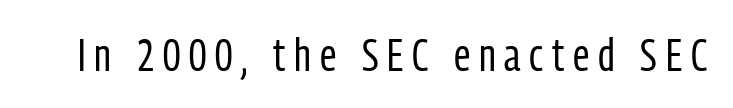
Every stem runs plumb, perpendicular to the baseline. Each letter keeps its own natural width here, so spacing adapts to shape. I'd call this a sans setting — the letters go barefoot. Stroke thickness stays within the range of a standard reading face or lighter. Underline: absent.
